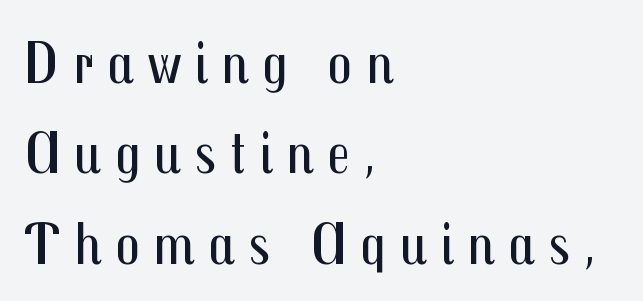
Q: Is the text bold? A: No.
Q: Is the text italic (slanted)? A: No, it is upright.
Q: Is the typeface a serif or a sans-serif typeface? A: Sans-serif.
Q: Is the text underlined? A: No.
Q: How is the paragraph aligned? A: Left-aligned.
Q: Is the spacing between letters normal or unusually wide? A: Unusually wide.
Q: Is the spacing between lines tight, normal or loose? A: Normal.
Q: Width (condensed, normal, or wide)? A: Condensed.
Q: Stroke contrast? A: Medium.
Q: x-height? A: Medium.
Q: Monospaced? A: No.
